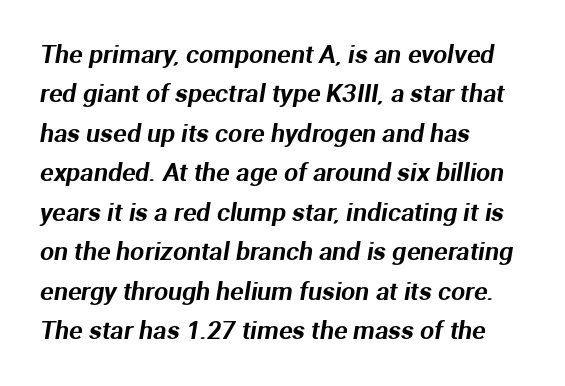
{"underline": "no", "align": "left", "line_spacing": "normal", "line_spacing_ratio": 1.58, "letter_spacing": "normal", "letter_spacing_em": 0.0, "glyph_px": 25}
